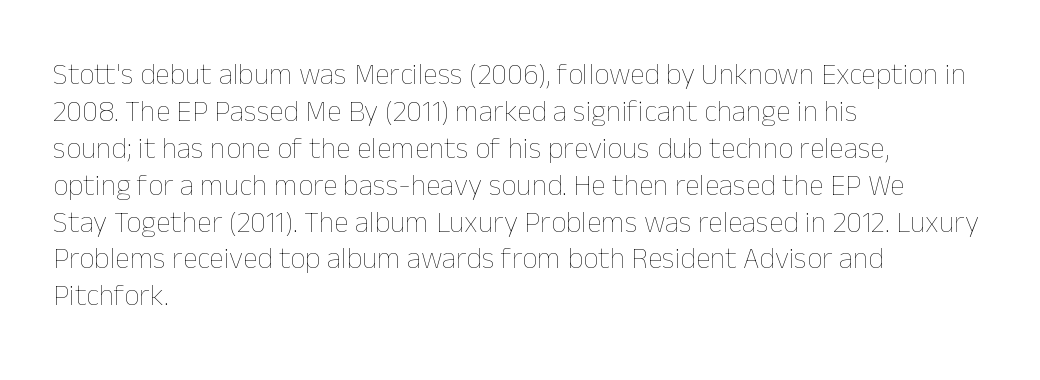
Q: Is the text bold? A: No.
Q: Is the text italic (slanted)? A: No, it is upright.
Q: Is the text underlined? A: No.
Q: How is the paragraph aligned? A: Left-aligned.
Q: Is the spacing between letters normal or unusually wide? A: Normal.
Q: Width (condensed, normal, or wide)? A: Normal.
Q: Stroke contrast? A: Low.
Q: x-height? A: Medium.
Q: Monospaced? A: No.
